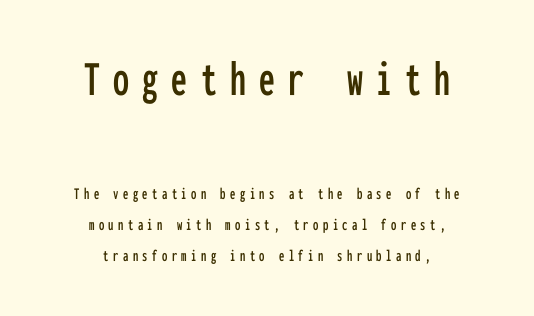
Horizontal alignment here is central, giving a formal, balanced look. The type is letterspaced generously, with wide tracking. Here the first block reads like a headline and the second like body copy. The string is rendered with underlining switched off. Note the uniform advance width — an 'i' takes as much space as an 'm'.
